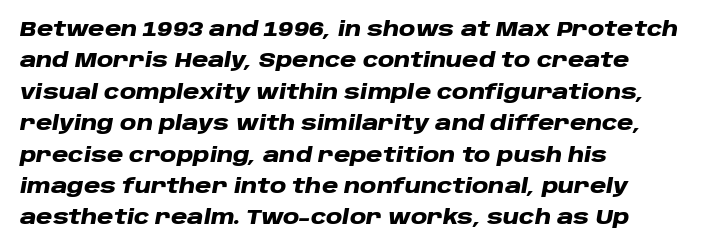
The image shows 20 px bold type, italic (leaning right); set left-aligned, normal line spacing (1.57x), normal letter spacing, not underlined.
